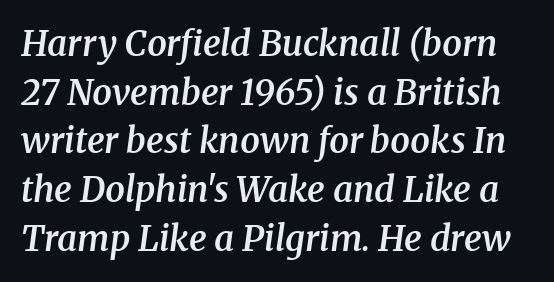
Characters follow at the spacing the type designer built in. Old-style or modern, the face here clearly has serifs. Proportional: the letters do not fall into vertical columns. Quick note: underline off. This is the in-between weight designers call semibold or demi.
